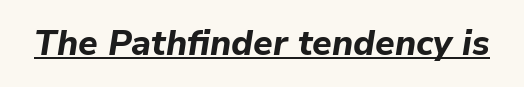
{"italic": "yes", "lean": "right", "slant_degrees": 9, "bold": "yes", "weight": "bold", "width": "normal", "stroke_contrast": "low", "x_height": "medium", "monospaced": "no", "underline": "yes", "letter_spacing": "normal", "letter_spacing_em": 0.0, "glyph_px": 35}
